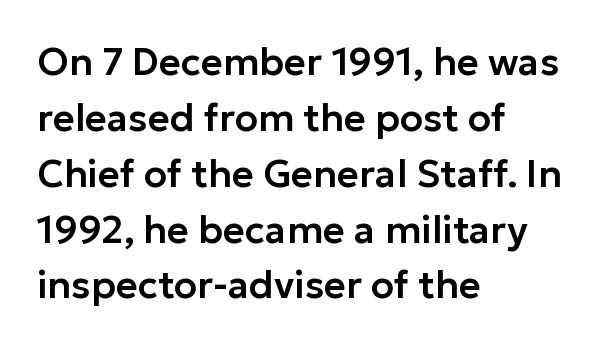
The image shows 38 px sans-serif type, upright; set left-aligned, normal line spacing (1.47x), normal letter spacing, not underlined; low stroke contrast and a medium x-height.
